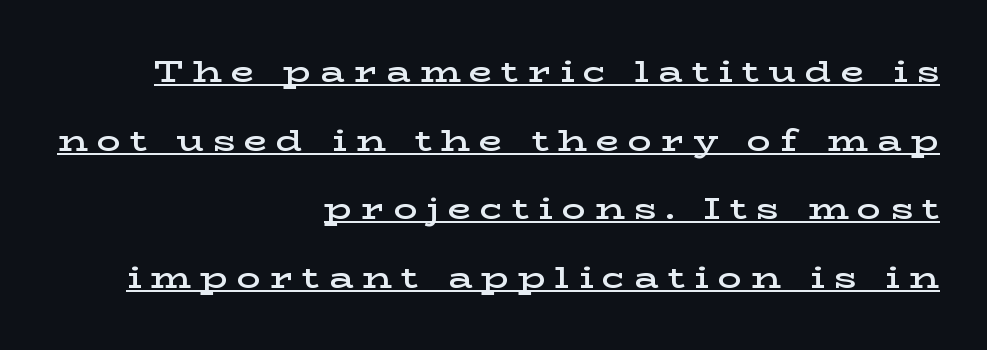
{"serif": "yes", "italic": "no", "bold": "semi", "weight": "semibold", "width": "wide", "stroke_contrast": "low", "x_height": "medium", "monospaced": "no", "underline": "yes", "align": "right", "line_spacing": "loose", "line_spacing_ratio": 2.29, "letter_spacing": "wide", "letter_spacing_em": 0.3, "glyph_px": 30}
